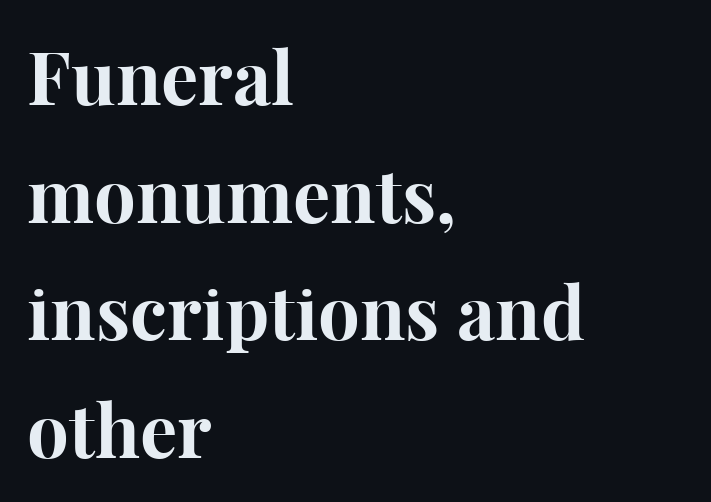
The image shows 74 px bold serif type, upright; set left-aligned, normal line spacing (1.59x), normal letter spacing, not underlined; high stroke contrast and a medium x-height.
